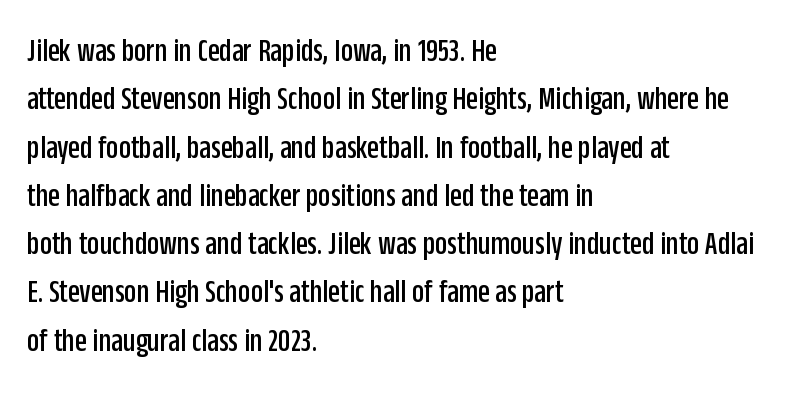
{"serif": "no", "italic": "no", "width": "condensed", "stroke_contrast": "low", "x_height": "large", "monospaced": "no", "underline": "no", "align": "left", "line_spacing": "normal", "line_spacing_ratio": 1.42, "letter_spacing": "normal", "letter_spacing_em": 0.0, "glyph_px": 34}
